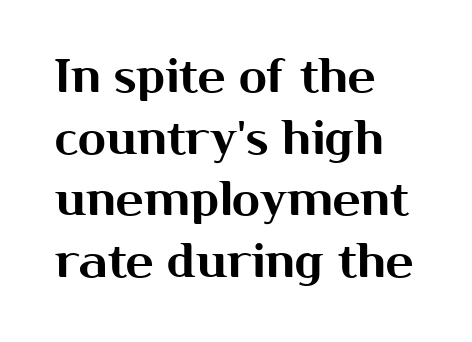
The image shows 46 px sans-serif type, upright; set left-aligned, normal line spacing (1.34x), normal letter spacing, not underlined; medium stroke contrast and a medium x-height.
